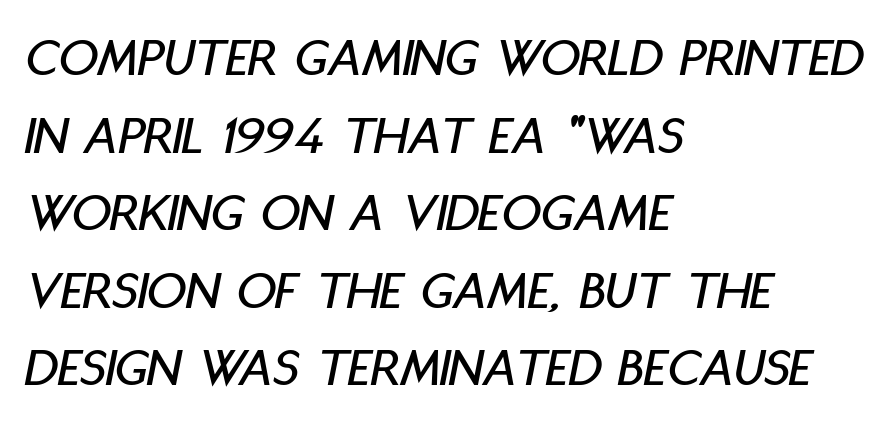
Q: Is the text italic (slanted)? A: Yes, it leans right by about 11 degrees.
Q: Is the text underlined? A: No.
Q: How is the paragraph aligned? A: Left-aligned.
Q: Is the spacing between letters normal or unusually wide? A: Normal.
Q: Is the spacing between lines tight, normal or loose? A: Normal.
Q: Width (condensed, normal, or wide)? A: Condensed.
Q: Stroke contrast? A: Low.
Q: x-height? A: Large.
Q: Monospaced? A: No.
